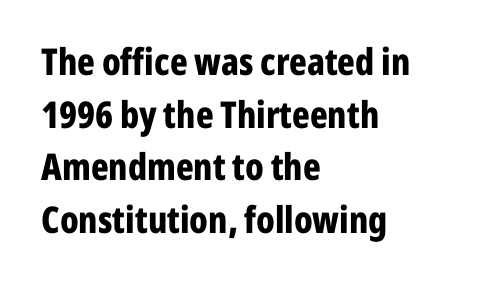
The image shows 37 px bold, condensed sans-serif type, upright; set left-aligned, normal line spacing (1.42x), normal letter spacing, not underlined; low stroke contrast and a medium x-height.
